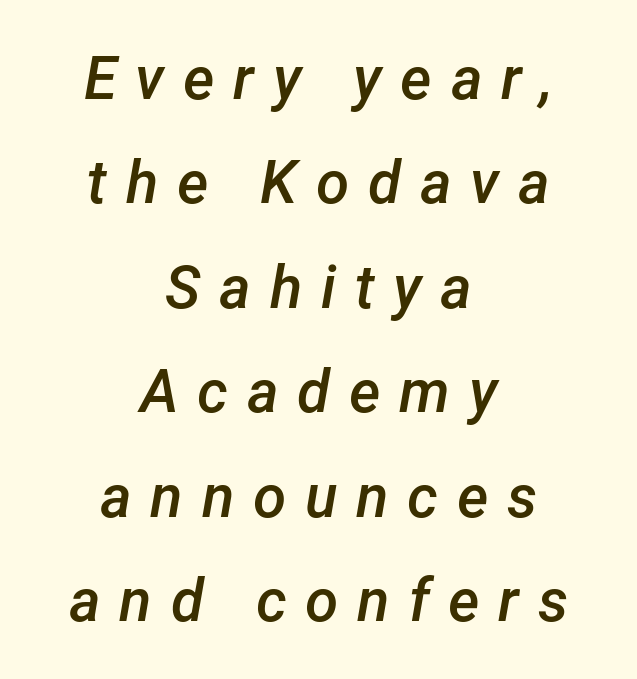
This sample has the flowing, uneven cadence of proportional lettering. Honestly, there is no underline to notice here at all. Does extra space separate the letters? Yes, quite a lot of it. Would a proofreader flag this as italicized? Yes. The rendering positions every line midway between the sides.
